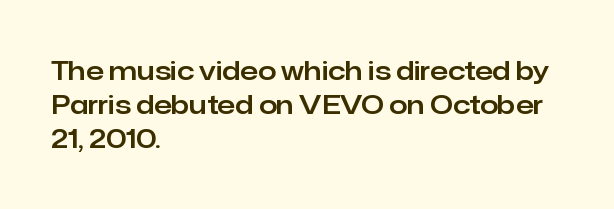
{"italic": "no", "underline": "no", "align": "left", "line_spacing": "normal", "line_spacing_ratio": 1.31, "letter_spacing": "normal", "letter_spacing_em": 0.0, "glyph_px": 26}
